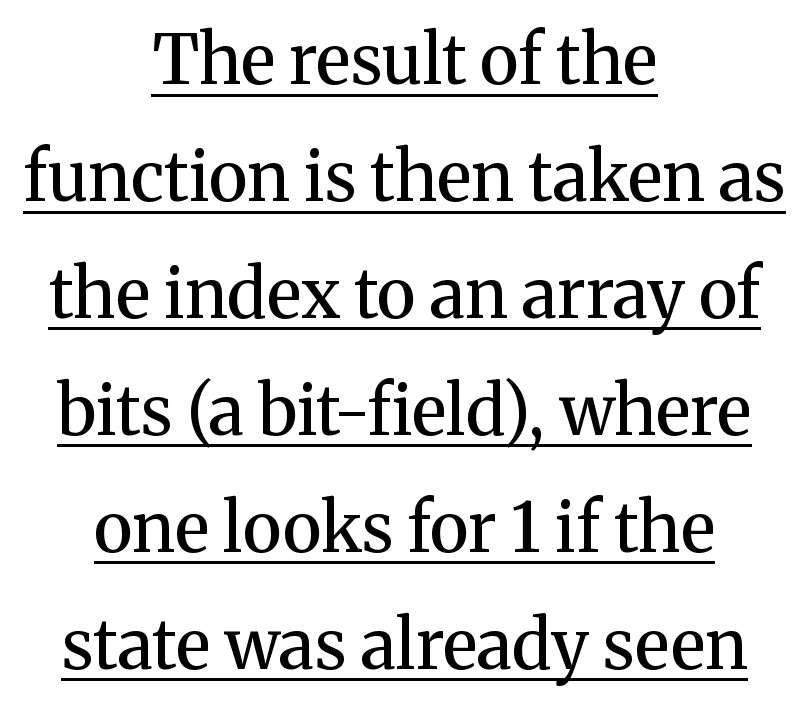
The rag falls on both sides of this text block equally. You can see a thin bar hugging the bottom of the glyphs. The letters advance in unequal steps, a hallmark of proportional type. The characters look somewhat weighty, a semibold short of true bold. Little horizontal feet cap the strokes, marking this as serif type. This is roman type, the default non-slanted kind.
